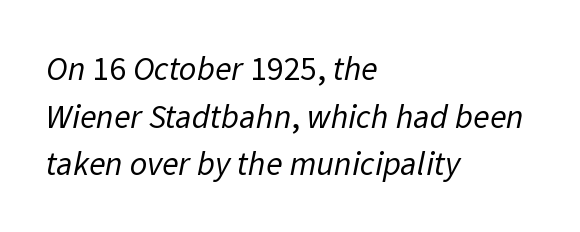
Q: Is the text bold? A: No.
Q: Is the typeface a serif or a sans-serif typeface? A: Sans-serif.
Q: Is the text underlined? A: No.
Q: How is the paragraph aligned? A: Left-aligned.
Q: Is the spacing between letters normal or unusually wide? A: Normal.
Q: Is the spacing between lines tight, normal or loose? A: Normal.
Q: Width (condensed, normal, or wide)? A: Normal.
Q: Stroke contrast? A: Low.
Q: x-height? A: Medium.
Q: Monospaced? A: No.
